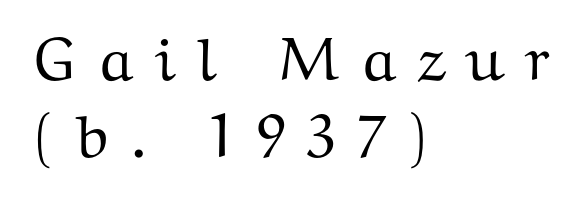
The image shows 61 px wide serif type, upright; set left-aligned, normal line spacing (1.26x), unusually wide letter spacing (+0.32 em), not underlined; medium stroke contrast and a medium x-height.
